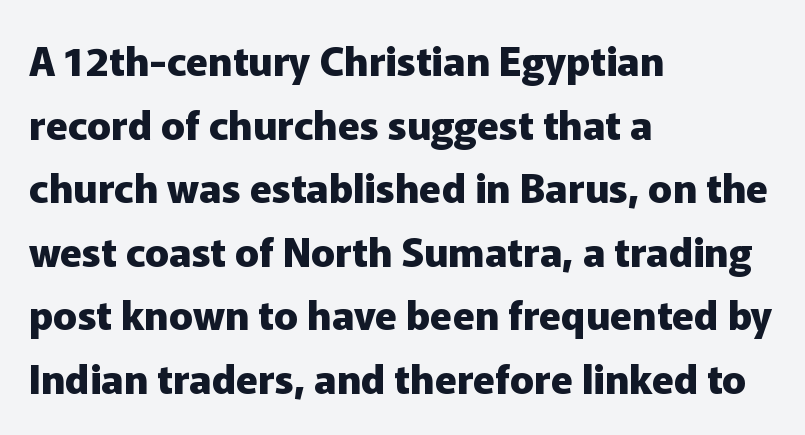
{"serif": "no", "italic": "no", "bold": "yes", "weight": "heavy", "width": "normal", "stroke_contrast": "low", "x_height": "medium", "monospaced": "no", "underline": "no", "align": "left", "line_spacing": "normal", "line_spacing_ratio": 1.59, "letter_spacing": "normal", "letter_spacing_em": 0.0, "glyph_px": 40}
